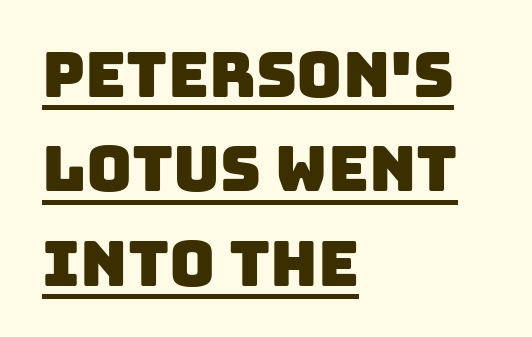
Characters follow at the spacing the type designer built in. Proportional: the letters do not fall into vertical columns. If you measured baseline to baseline, you'd find a middling distance. A baseline rule has been typeset under these characters. A sans-serif font was chosen for this passage. The rendering anchors every line to the left-hand side.
